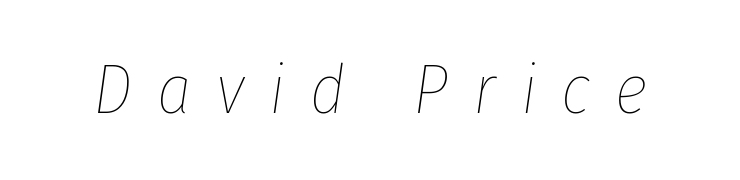
You could not count columns in this text — the font is proportionally spaced. Words appear elongated and porous because spacing is wide. This is not heavy type; no bold has been used. Quick note: italic. Descender tails drop into unmarked territory.
